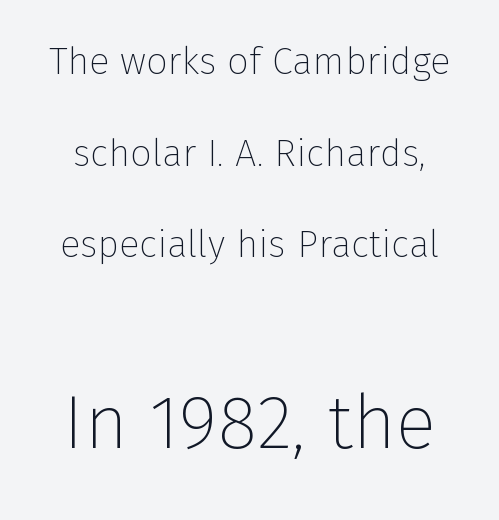
Words appear dense and cohesive because spacing is normal. The face used here is proportionally spaced, like ordinary book or web type. Which of the two is more prominent by size? The second, at the bottom. Nobody drew a line under any word here.
